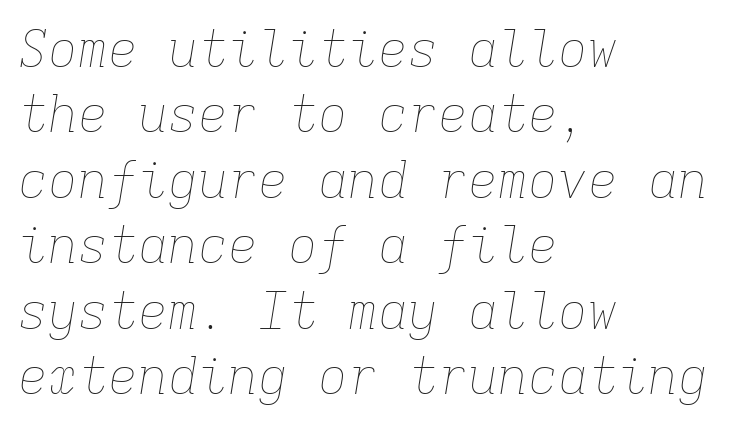
{"italic": "yes", "lean": "right", "slant_degrees": 9, "bold": "no", "weight": "thin", "width": "normal", "stroke_contrast": "low", "x_height": "medium", "monospaced": "yes", "underline": "no", "align": "left", "line_spacing": "normal", "line_spacing_ratio": 1.31, "letter_spacing": "normal", "letter_spacing_em": 0.0, "glyph_px": 50}
